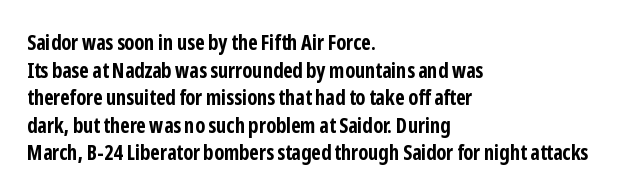
Q: Is the text bold? A: Yes.
Q: Is the text italic (slanted)? A: No, it is upright.
Q: Is the text underlined? A: No.
Q: How is the paragraph aligned? A: Left-aligned.
Q: Is the spacing between letters normal or unusually wide? A: Normal.
Q: Is the spacing between lines tight, normal or loose? A: Normal.
